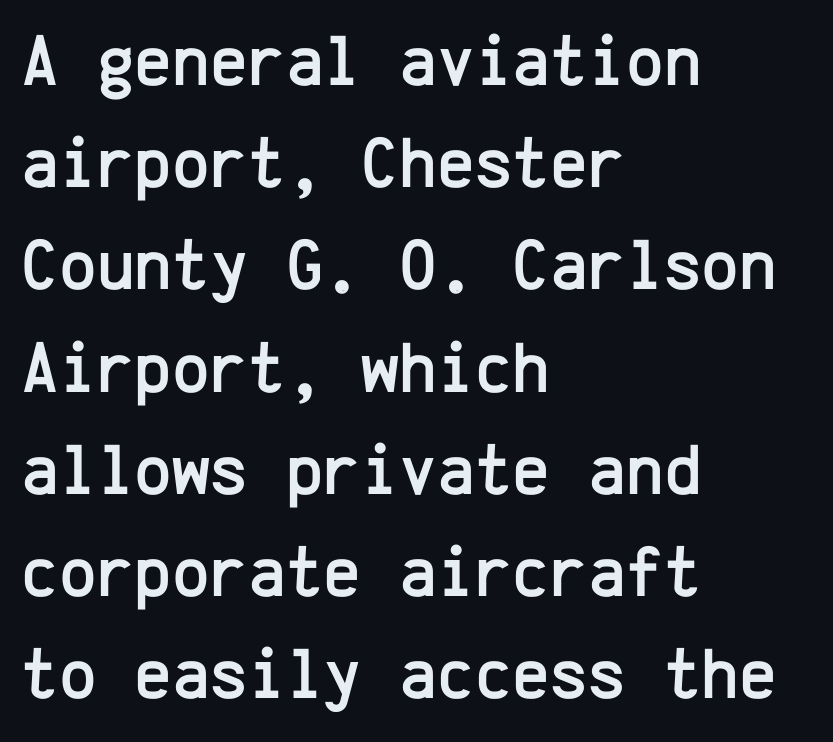
{"serif": "no", "italic": "no", "width": "normal", "stroke_contrast": "low", "x_height": "medium", "monospaced": "yes", "underline": "no", "align": "left", "line_spacing": "normal", "line_spacing_ratio": 1.42, "letter_spacing": "normal", "letter_spacing_em": 0.0, "glyph_px": 72}
